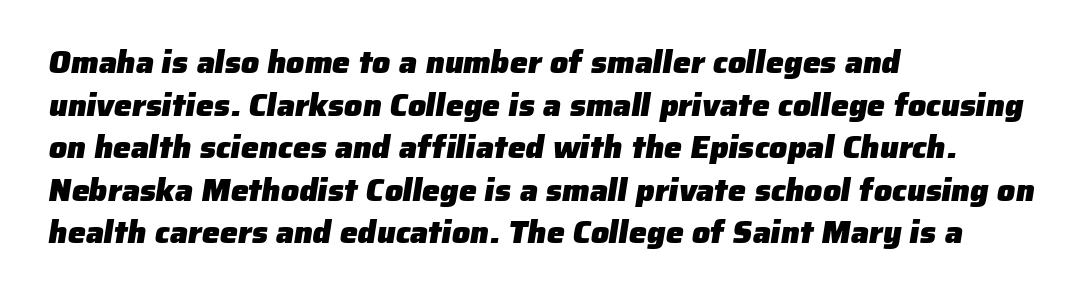
Varying glyph widths throughout — classic text-font behaviour. The type family on display is of the sans-serif kind. The setting favours the left margin, as ordinary paragraphs usually do. The zone under the glyphs is completely vacant.
